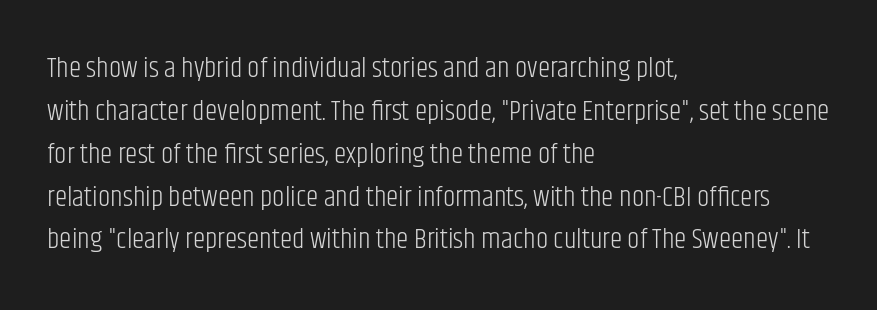
One glance says typical: line gaps are just what's usual. The weight would be labelled regular, book, light, or lighter still. A clean baseline with only descenders dipping below it. This rendering leaves character spacing at its baseline value.
